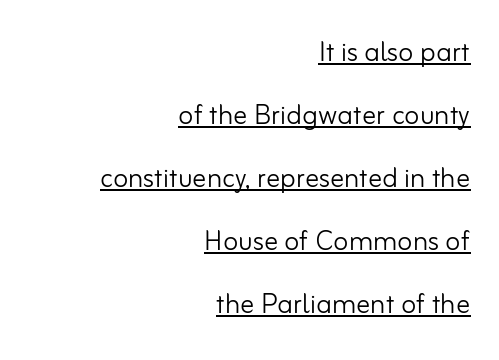
{"serif": "no", "italic": "no", "bold": "no", "weight": "light", "width": "normal", "stroke_contrast": "low", "x_height": "small", "monospaced": "no", "underline": "yes", "align": "right", "line_spacing_ratio": 1.8, "letter_spacing": "normal", "letter_spacing_em": 0.0, "glyph_px": 35}
